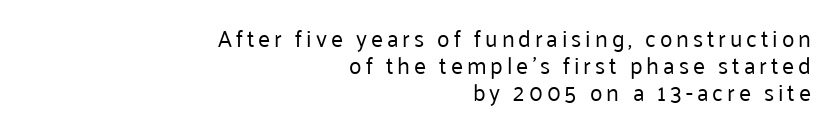
The image shows 23 px text type, upright; set right-aligned, line spacing 1.18x, not underlined.
